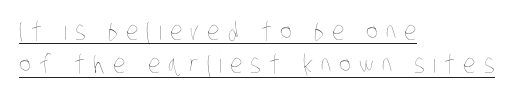
{"bold": "no", "underline": "yes", "align": "left", "line_spacing": "normal", "line_spacing_ratio": 1.34, "letter_spacing": "wide", "letter_spacing_em": 0.32, "glyph_px": 25}
